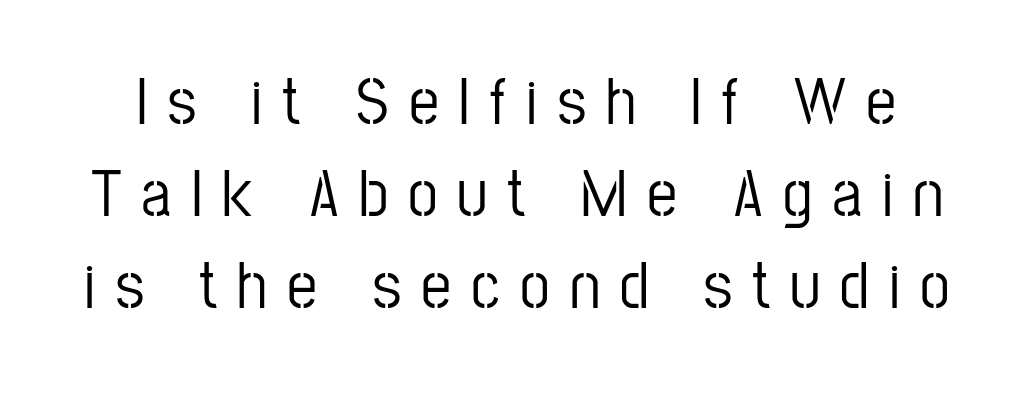
{"serif": "no", "italic": "no", "width": "condensed", "stroke_contrast": "low", "x_height": "medium", "monospaced": "no", "underline": "no", "line_spacing": "normal", "line_spacing_ratio": 1.37, "letter_spacing": "wide", "letter_spacing_em": 0.3, "glyph_px": 67}
